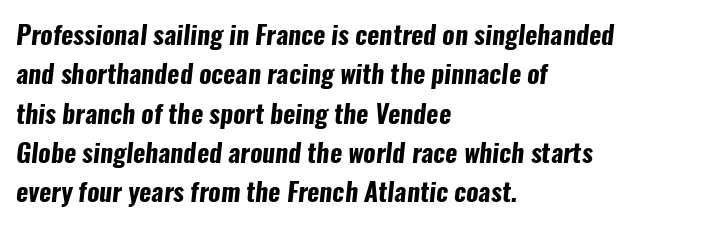
The image shows 26 px bold type; set left-aligned, normal line spacing (1.51x), normal letter spacing, not underlined.
